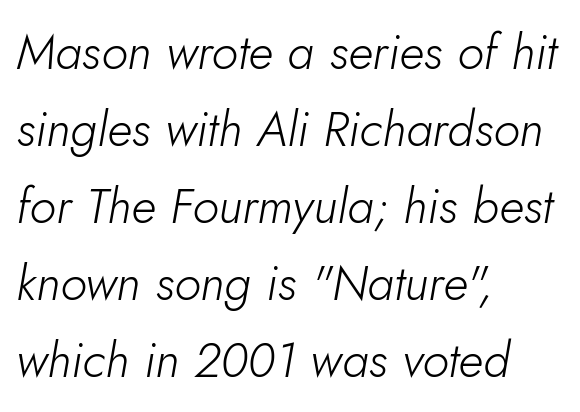
{"italic": "yes", "lean": "right", "slant_degrees": 5, "bold": "no", "weight": "light", "width": "normal", "stroke_contrast": "low", "x_height": "small", "monospaced": "no", "underline": "no", "align": "left", "line_spacing": "normal", "line_spacing_ratio": 1.57, "letter_spacing": "normal", "letter_spacing_em": 0.0, "glyph_px": 49}
